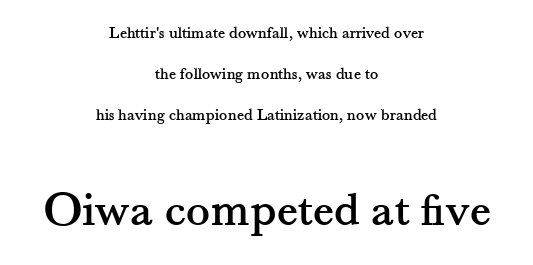
{"serif": "yes", "italic": "no", "width": "normal", "stroke_contrast": "medium", "x_height": "small", "monospaced": "no", "underline": "no", "align": "center", "line_spacing": "loose", "line_spacing_ratio": 2.41, "letter_spacing": "normal", "letter_spacing_em": 0.0, "larger_block": "second", "size_ratio": 2.94, "glyph_px": 50}
